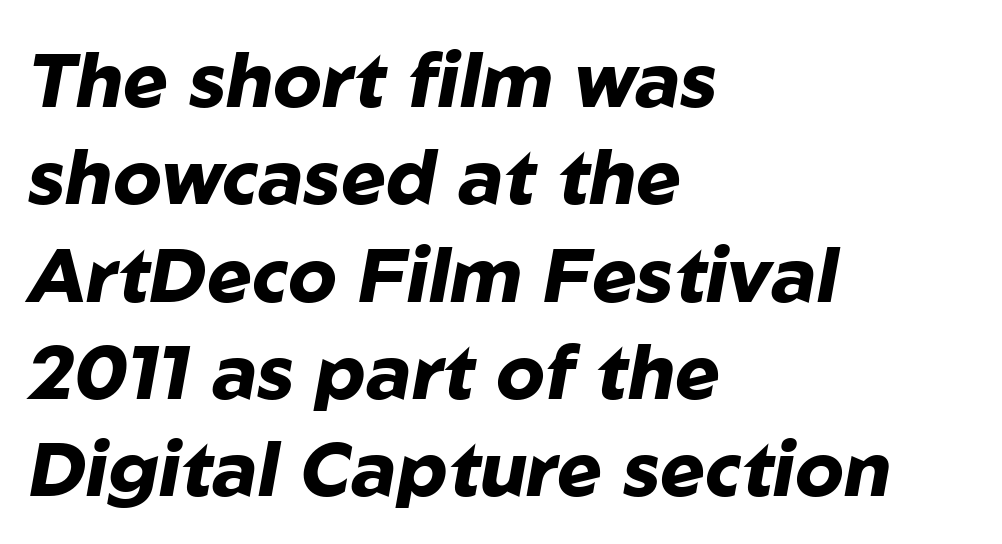
{"italic": "yes", "lean": "right", "slant_degrees": 10, "bold": "yes", "weight": "heavy", "width": "normal", "stroke_contrast": "low", "x_height": "medium", "monospaced": "no", "underline": "no", "align": "left", "line_spacing": "normal", "line_spacing_ratio": 1.28, "letter_spacing": "normal", "letter_spacing_em": 0.0, "glyph_px": 76}
